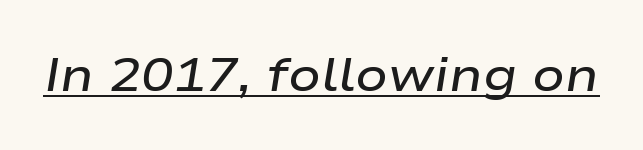
Glance below the letters and you will spot a drawn line. Semibold letterforms, between regular and bold. This sample has the flowing, uneven cadence of proportional lettering. Between one letter and the next there's only the usual sliver of space.
